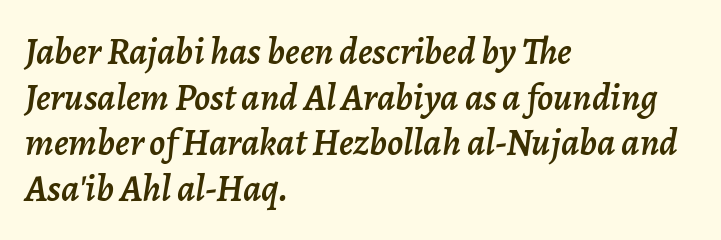
{"italic": "yes", "lean": "right", "slant_degrees": 7, "width": "normal", "stroke_contrast": "low", "x_height": "medium", "monospaced": "no", "underline": "no", "align": "left", "line_spacing_ratio": 1.2, "letter_spacing": "normal", "letter_spacing_em": 0.0, "glyph_px": 38}
